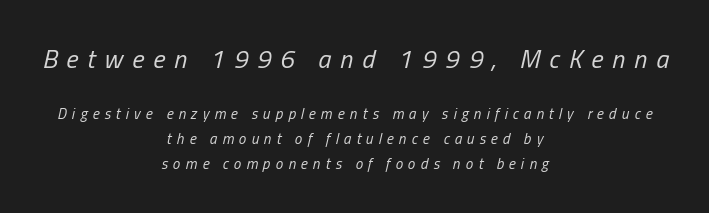
The image shows 26 px text type, italic (leaning right); set centered, normal line spacing (1.66x), unusually wide letter spacing (+0.34 em), not underlined; the first (top) block is 1.73x larger.
